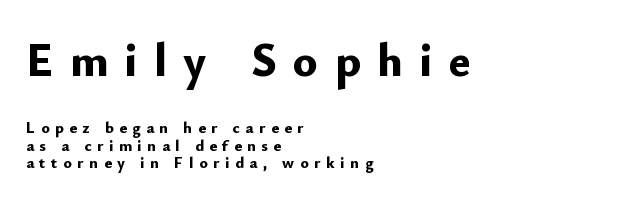
Q: Is the text bold? A: Yes.
Q: Is the text italic (slanted)? A: No, it is upright.
Q: Is the typeface a serif or a sans-serif typeface? A: Sans-serif.
Q: Is the text underlined? A: No.
Q: How is the paragraph aligned? A: Left-aligned.
Q: Is the spacing between letters normal or unusually wide? A: Unusually wide.
Q: Is the spacing between lines tight, normal or loose? A: Tight.
Q: Which block of text is set in a larger size, the first (top) or the second (bottom)? A: The first (top) one.
Q: Width (condensed, normal, or wide)? A: Normal.
Q: Stroke contrast? A: Low.
Q: x-height? A: Small.
Q: Monospaced? A: No.
